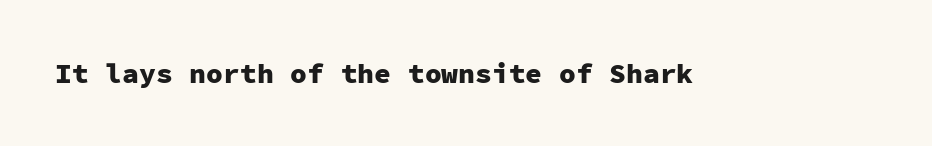
The image shows 28 px heavy sans-serif type, upright, monospaced; set normal letter spacing, not underlined; low stroke contrast and a medium x-height.
